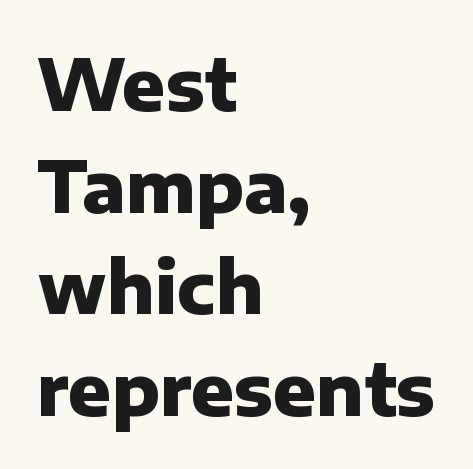
The image shows 71 px heavy sans-serif type, upright; set left-aligned, normal line spacing (1.43x), normal letter spacing, not underlined; low stroke contrast and a medium x-height.
